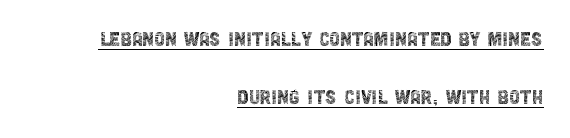
The image shows 24 px text type, upright; set right-aligned, loose line spacing (2.43x), normal letter spacing, underlined.
